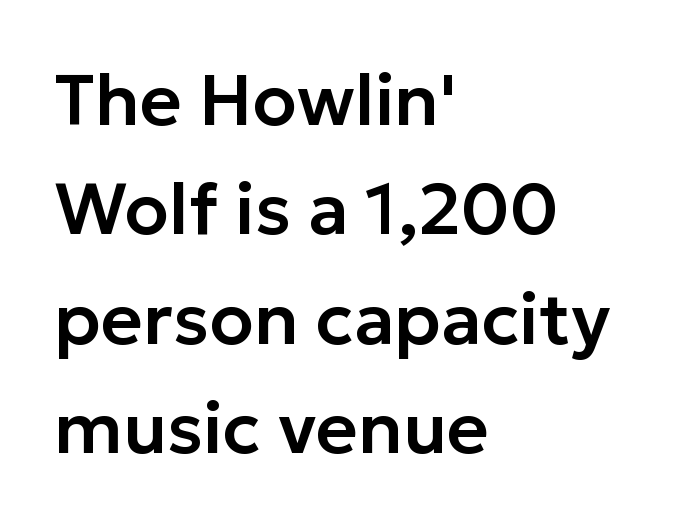
Q: Is the text italic (slanted)? A: No, it is upright.
Q: Is the typeface a serif or a sans-serif typeface? A: Sans-serif.
Q: Is the text underlined? A: No.
Q: How is the paragraph aligned? A: Left-aligned.
Q: Is the spacing between letters normal or unusually wide? A: Normal.
Q: Is the spacing between lines tight, normal or loose? A: Normal.
Q: Width (condensed, normal, or wide)? A: Normal.
Q: Stroke contrast? A: Low.
Q: x-height? A: Medium.
Q: Monospaced? A: No.
